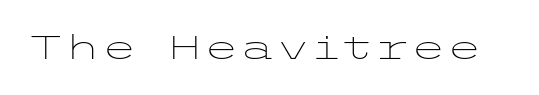
{"serif": "no", "italic": "no", "bold": "no", "weight": "light", "width": "wide", "stroke_contrast": "low", "x_height": "medium", "underline": "no", "letter_spacing": "normal", "letter_spacing_em": 0.0, "glyph_px": 33}
